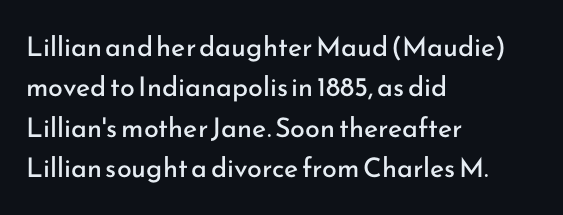
The image shows 27 px text type, upright; set left-aligned, normal line spacing (1.5x), normal letter spacing, not underlined.
